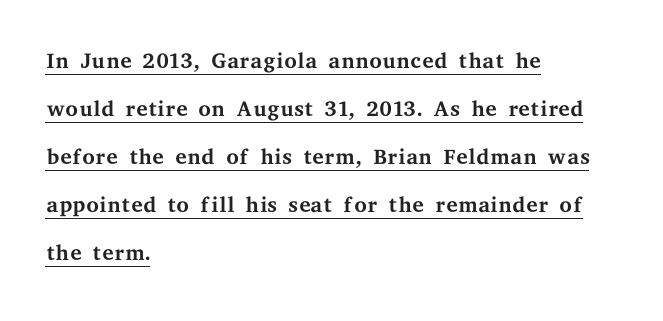
The image shows 32 px regular-weight, wide serif type, upright; set left-aligned, normal line spacing (1.5x), normal letter spacing, underlined; medium stroke contrast and a medium x-height.
